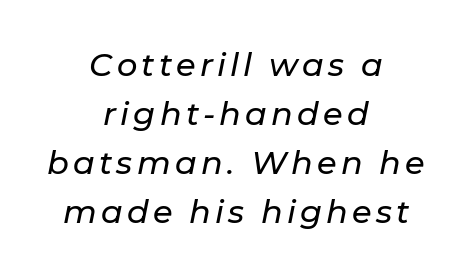
Q: Is the text italic (slanted)? A: Yes, it leans right by about 11 degrees.
Q: Is the text underlined? A: No.
Q: How is the paragraph aligned? A: Centered.
Q: Is the spacing between lines tight, normal or loose? A: Normal.
Q: Width (condensed, normal, or wide)? A: Normal.
Q: Stroke contrast? A: Low.
Q: x-height? A: Medium.
Q: Monospaced? A: No.
